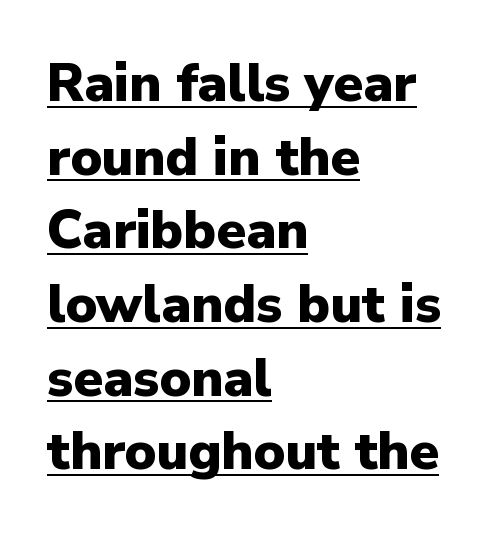
Q: Is the text bold? A: Yes.
Q: Is the text italic (slanted)? A: No, it is upright.
Q: Is the typeface a serif or a sans-serif typeface? A: Sans-serif.
Q: Is the text underlined? A: Yes.
Q: How is the paragraph aligned? A: Left-aligned.
Q: Is the spacing between letters normal or unusually wide? A: Normal.
Q: Is the spacing between lines tight, normal or loose? A: Normal.
Q: Width (condensed, normal, or wide)? A: Normal.
Q: Stroke contrast? A: Low.
Q: x-height? A: Medium.
Q: Monospaced? A: No.
